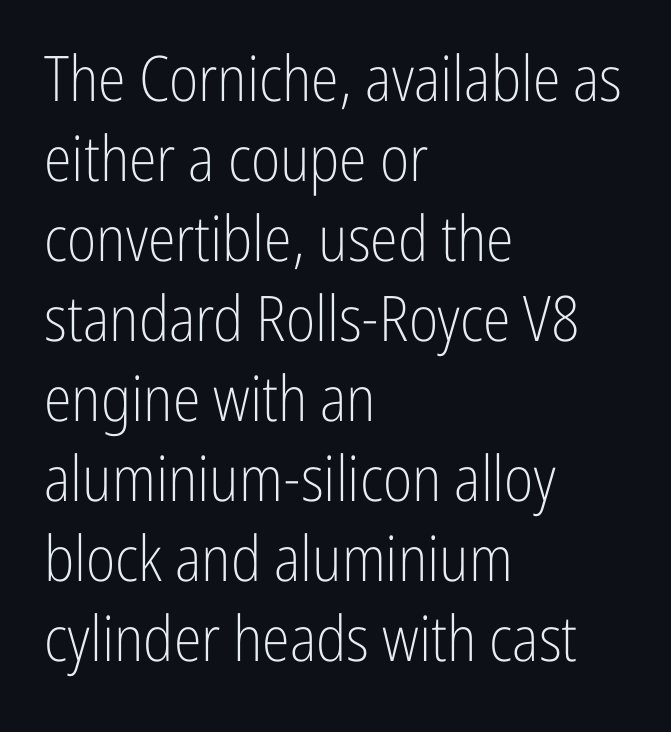
Q: Is the text bold? A: No.
Q: Is the text italic (slanted)? A: No, it is upright.
Q: Is the typeface a serif or a sans-serif typeface? A: Sans-serif.
Q: Is the text underlined? A: No.
Q: How is the paragraph aligned? A: Left-aligned.
Q: Is the spacing between letters normal or unusually wide? A: Normal.
Q: Is the spacing between lines tight, normal or loose? A: Normal.
Q: Width (condensed, normal, or wide)? A: Condensed.
Q: Stroke contrast? A: Low.
Q: x-height? A: Medium.
Q: Monospaced? A: No.
